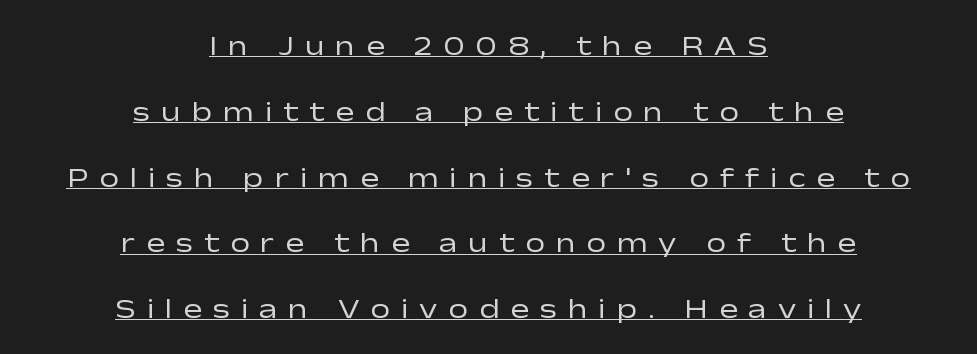
The image shows 28 px regular-weight, wide sans-serif type, upright; set centered, loose line spacing (2.35x), unusually wide letter spacing (+0.39 em), underlined; low stroke contrast and a medium x-height.
